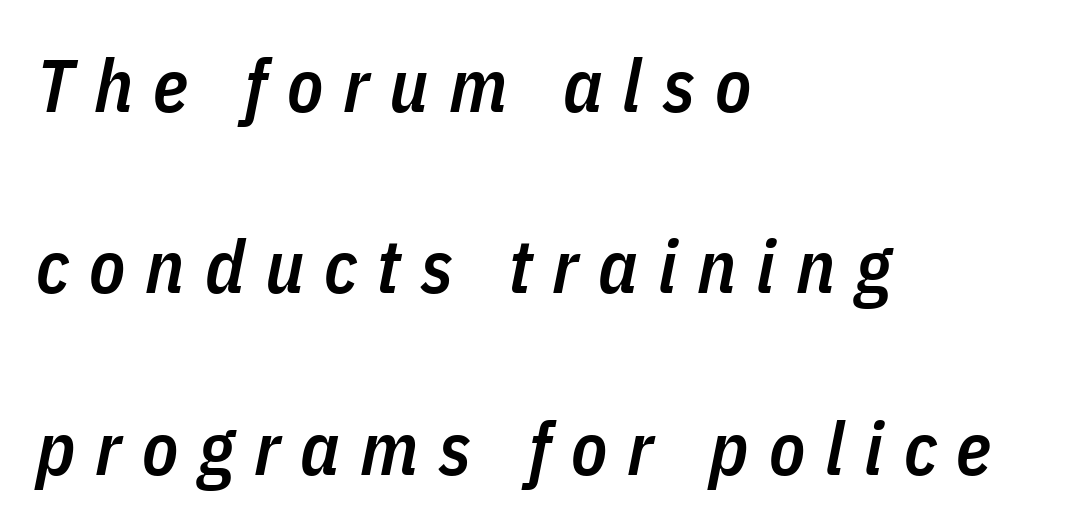
The image shows 74 px semibold, condensed type, italic (leaning right); set left-aligned, loose line spacing (2.45x), unusually wide letter spacing (+0.27 em), not underlined; low stroke contrast and a medium x-height.
